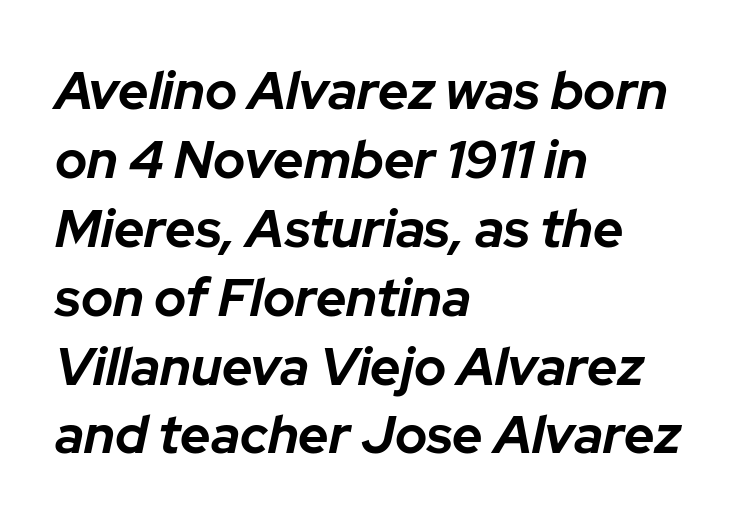
Unmarked baselines from the first word to the last. How heavy is the stroke? Heavy — this is a bold. The ragged edge is on the right, which tells us the setting is flush left. There's an unmistakable incline to the writing here. The line-height multiplier appears to be the usual default.
